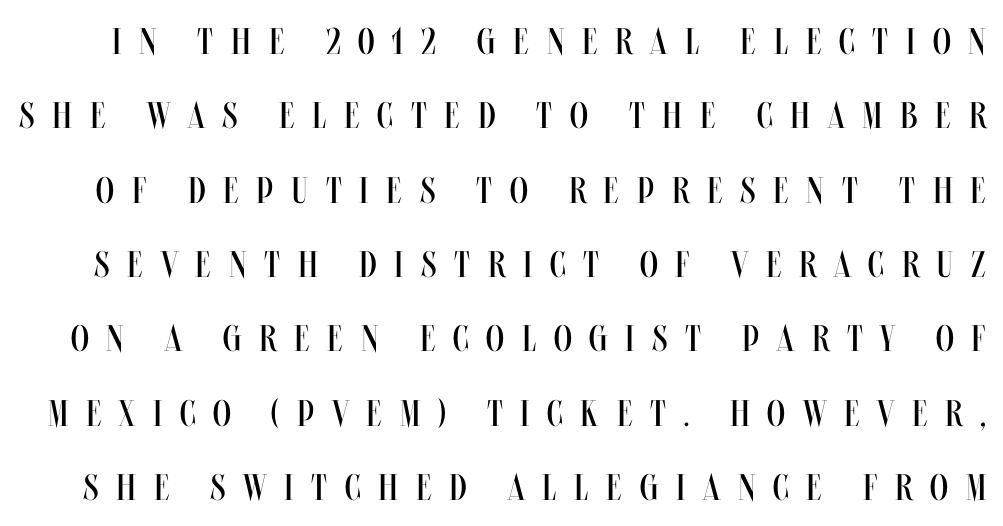
The image shows 37 px regular-weight, condensed type, upright; set loose line spacing (2.01x), unusually wide letter spacing (+0.48 em), not underlined; medium stroke contrast and a large x-height.
